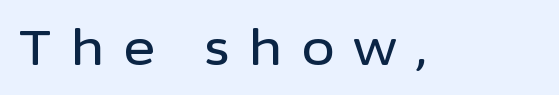
The image shows 49 px sans-serif type, upright; set unusually wide letter spacing (+0.38 em), not underlined; low stroke contrast and a medium x-height.
